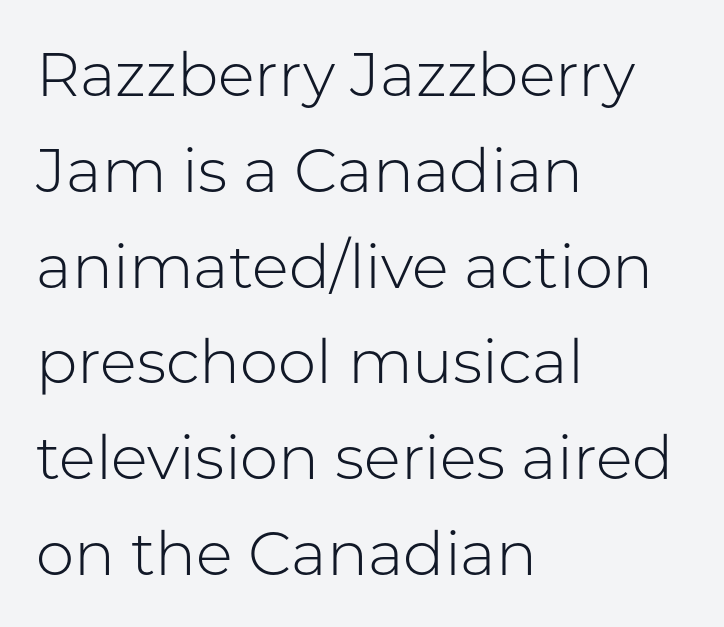
The image shows 61 px light sans-serif type, upright; set left-aligned, normal line spacing (1.57x), normal letter spacing, not underlined; low stroke contrast and a medium x-height.
